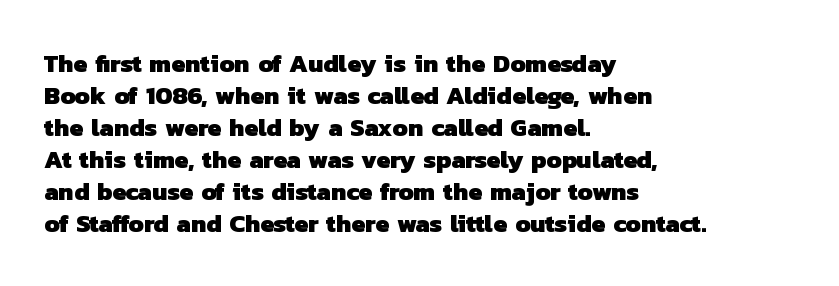
The image shows 25 px bold type; set left-aligned, normal line spacing (1.28x), normal letter spacing, not underlined.
